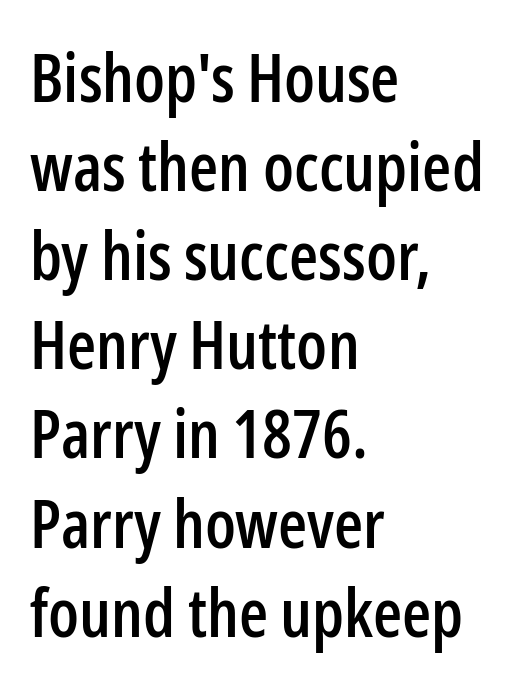
Q: Is the text italic (slanted)? A: No, it is upright.
Q: Is the typeface a serif or a sans-serif typeface? A: Sans-serif.
Q: Is the text underlined? A: No.
Q: How is the paragraph aligned? A: Left-aligned.
Q: Is the spacing between letters normal or unusually wide? A: Normal.
Q: Is the spacing between lines tight, normal or loose? A: Normal.
Q: Width (condensed, normal, or wide)? A: Condensed.
Q: Stroke contrast? A: Low.
Q: x-height? A: Medium.
Q: Monospaced? A: No.
